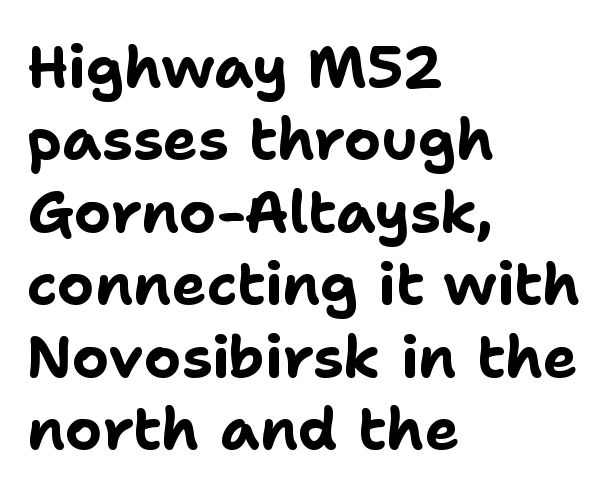
Q: Is the text bold? A: Yes.
Q: Is the text italic (slanted)? A: No, it is upright.
Q: Is the typeface a serif or a sans-serif typeface? A: Sans-serif.
Q: Is the text underlined? A: No.
Q: How is the paragraph aligned? A: Left-aligned.
Q: Is the spacing between letters normal or unusually wide? A: Normal.
Q: Is the spacing between lines tight, normal or loose? A: Normal.
Q: Width (condensed, normal, or wide)? A: Normal.
Q: Stroke contrast? A: Low.
Q: x-height? A: Medium.
Q: Monospaced? A: No.
